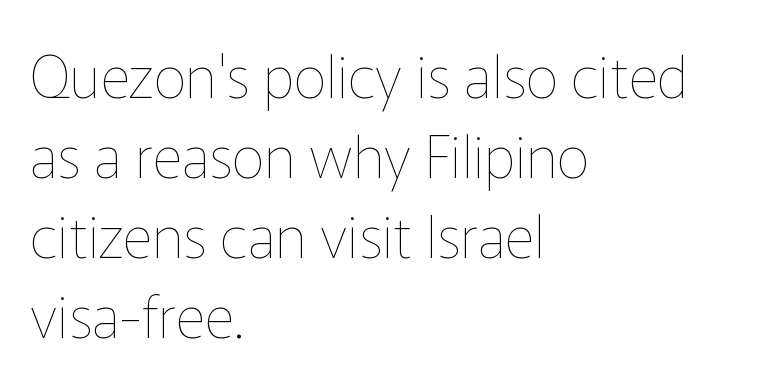
{"italic": "no", "bold": "no", "weight": "thin", "width": "normal", "stroke_contrast": "low", "x_height": "medium", "monospaced": "no", "underline": "no", "align": "left", "line_spacing": "normal", "line_spacing_ratio": 1.38, "letter_spacing": "normal", "letter_spacing_em": 0.0, "glyph_px": 58}
